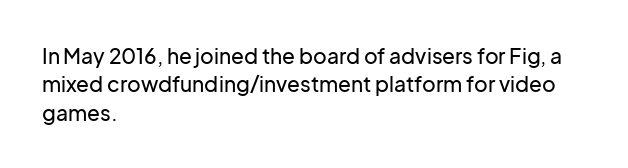
Posture: upright roman. The foot of each line stays bare and open. The passage shown stacks its lines at a standard gap. Alignment: flush left. The horizontal fit of the characters is conventional and even.
